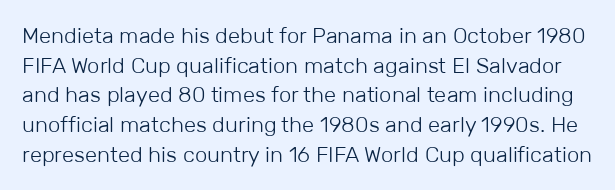
{"italic": "no", "bold": "no", "underline": "no", "line_spacing": "normal", "line_spacing_ratio": 1.35, "letter_spacing": "normal", "letter_spacing_em": 0.0, "glyph_px": 22}
